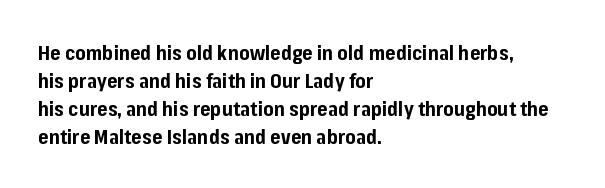
Its strokes are broad and dark, the hallmark of bold type. Plain, unruled lines of type. The paragraph shown leans on its left margin. Reading down the column, the eye jumps a familiar distance to each next line. Vertical strokes here are truly vertical.
